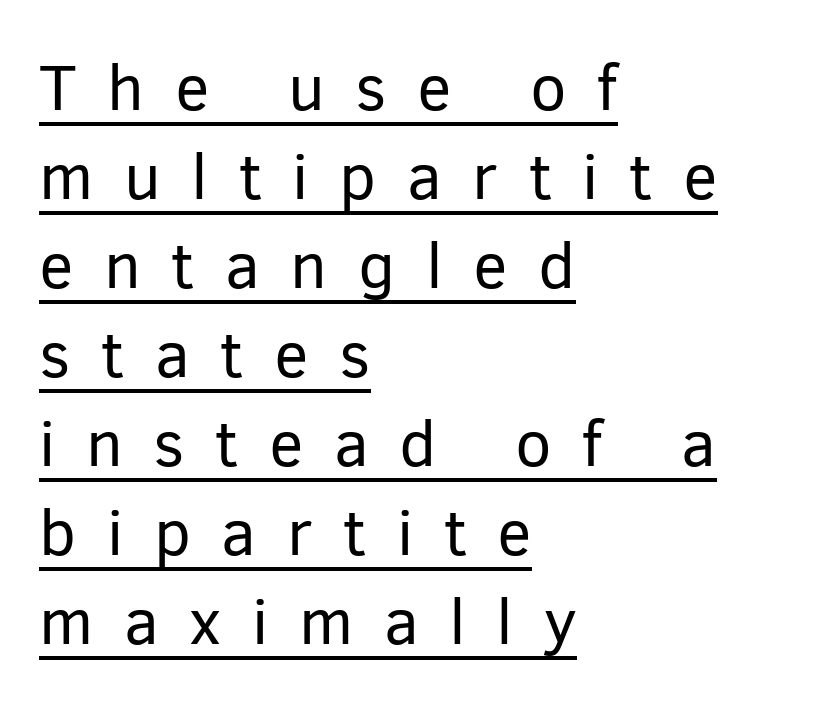
{"serif": "no", "italic": "no", "bold": "no", "weight": "regular", "width": "normal", "stroke_contrast": "low", "x_height": "medium", "monospaced": "no", "underline": "yes", "align": "left", "line_spacing": "normal", "line_spacing_ratio": 1.37, "letter_spacing": "wide", "letter_spacing_em": 0.47, "glyph_px": 65}
